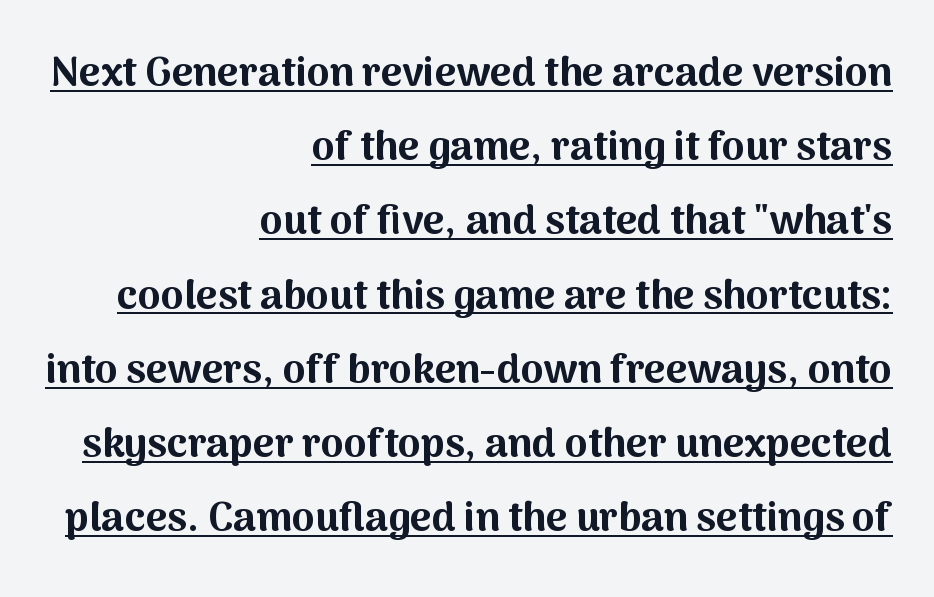
Layout note: lines flush right. The strokes are fattened all the way to bold. Is this a sans? Yes — the strokes have no serifs. The lettering is marked with a stroke running underneath it.
